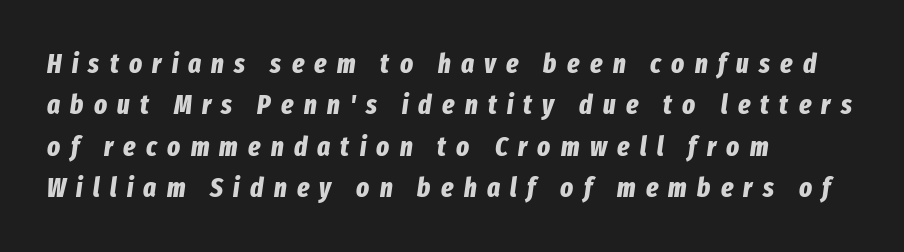
{"italic": "yes", "lean": "right", "slant_degrees": 8, "bold": "yes", "underline": "no", "align": "left", "line_spacing": "normal", "line_spacing_ratio": 1.53, "letter_spacing": "wide", "letter_spacing_em": 0.38, "glyph_px": 27}
